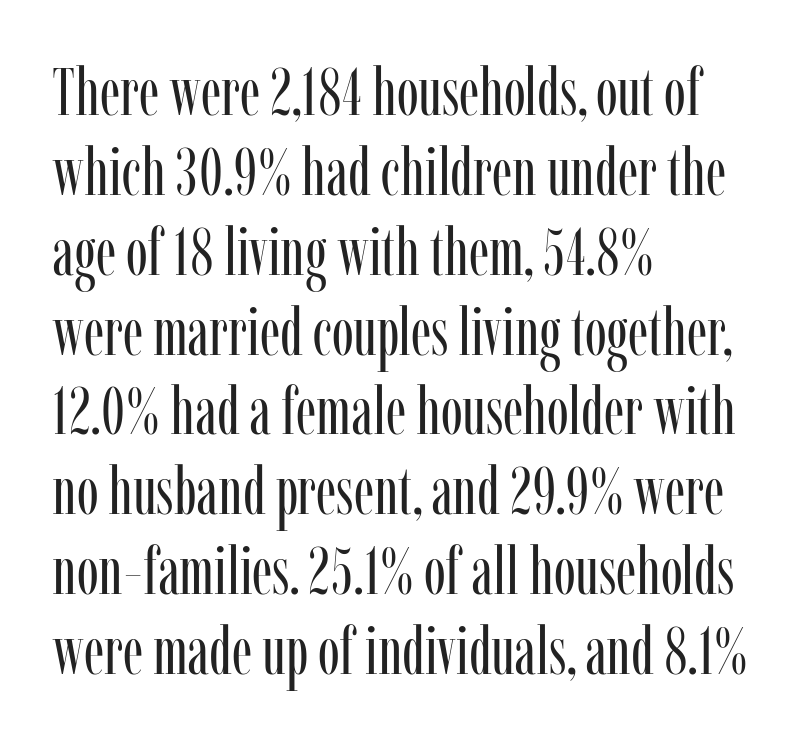
Q: Is the text bold? A: No.
Q: Is the text italic (slanted)? A: No, it is upright.
Q: Is the typeface a serif or a sans-serif typeface? A: Serif.
Q: Is the text underlined? A: No.
Q: How is the paragraph aligned? A: Left-aligned.
Q: Is the spacing between letters normal or unusually wide? A: Normal.
Q: Width (condensed, normal, or wide)? A: Condensed.
Q: Stroke contrast? A: Low.
Q: x-height? A: Medium.
Q: Monospaced? A: No.
